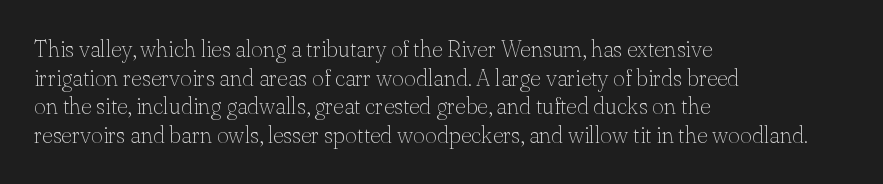
{"italic": "no", "bold": "no", "underline": "no", "align": "left", "line_spacing": "normal", "line_spacing_ratio": 1.25, "letter_spacing": "normal", "letter_spacing_em": 0.0, "glyph_px": 23}
